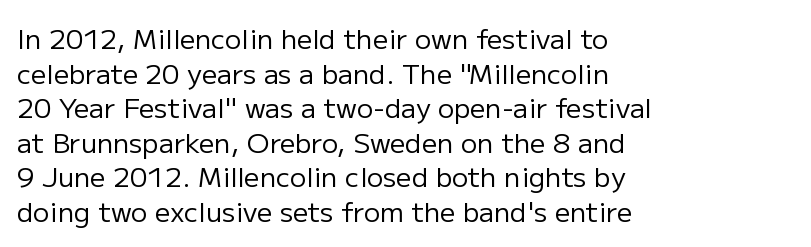
The image shows 27 px text type, upright; set left-aligned, normal line spacing (1.28x), normal letter spacing, not underlined.
